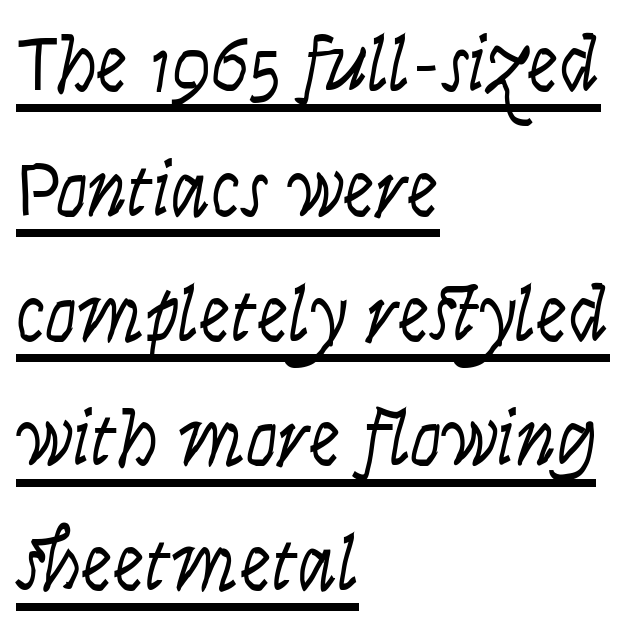
The image shows 79 px light, condensed sans-serif type; set left-aligned, normal line spacing (1.58x), normal letter spacing, underlined; low stroke contrast and a large x-height.
